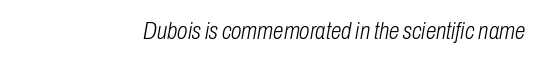
The image shows 24 px text type, italic (leaning right); set normal letter spacing, not underlined.
